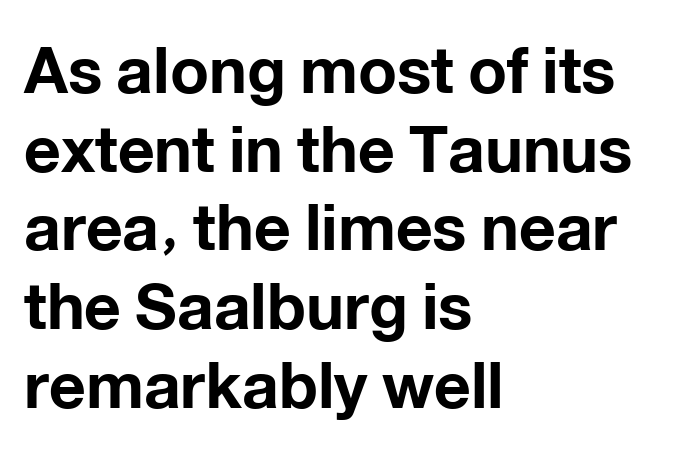
Do the characters align in a grid? No, the font is proportional. The letters stand upright; this is a roman face. Honestly, the letter spacing is just normal — you wouldn't notice it. These words are printed bold, with thick strokes throughout. The strip under each line holds only bare page. Each line starts at the same left margin while the right side varies.
